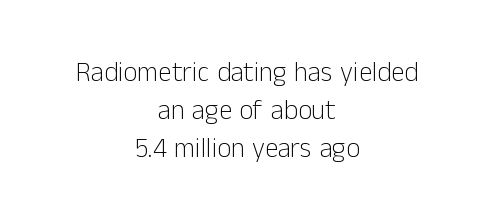
Heft: none added — not bold. The font's upright variant was chosen for this text. The foot of each line stays bare and open. Which margin do the lines hug? Neither — every line sits in the middle. A typesetter would call this leading conventional body-copy spacing.
